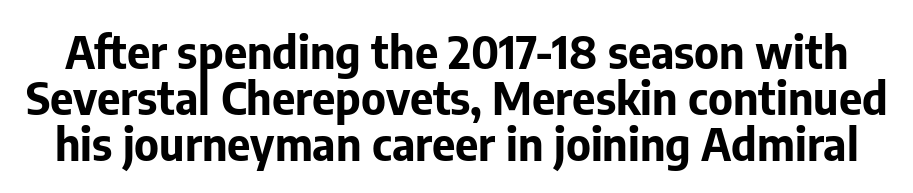
The image shows 45 px bold sans-serif type, upright; set tight line spacing (1.02x), normal letter spacing, not underlined; low stroke contrast and a medium x-height.
